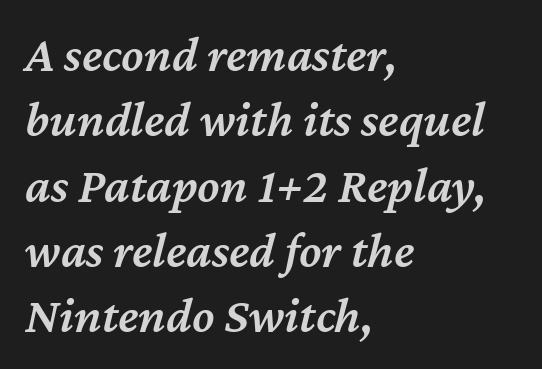
The typography opts for an oblique posture over an upright one. Unmarked baselines from the first word to the last. Interline gaps are of average width in this sample. Caption: multi-line text, flush left, ragged right. The strokes are fattened partway — semibold, not bold.
